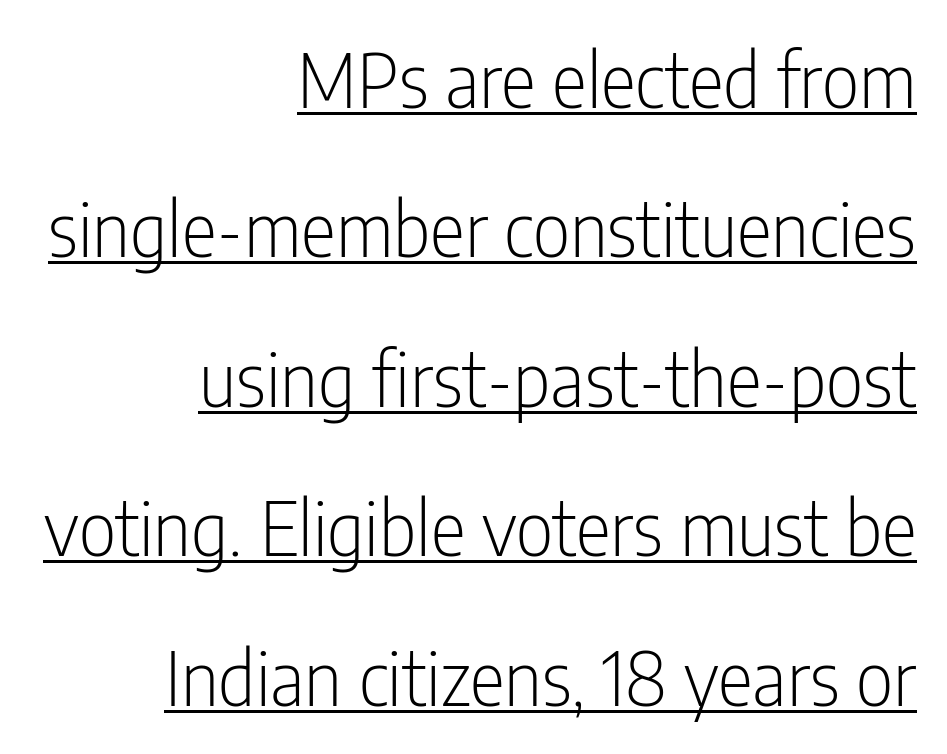
{"serif": "no", "italic": "no", "bold": "no", "weight": "light", "width": "condensed", "stroke_contrast": "low", "x_height": "medium", "monospaced": "no", "underline": "yes", "align": "right", "line_spacing": "loose", "line_spacing_ratio": 2.02, "letter_spacing": "normal", "letter_spacing_em": 0.0, "glyph_px": 74}
